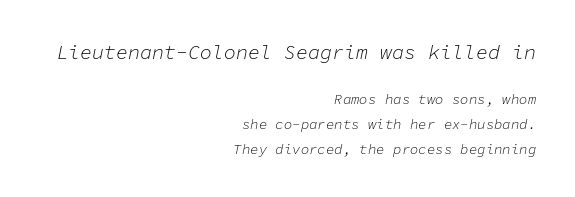
{"italic": "yes", "lean": "right", "slant_degrees": 11, "bold": "no", "underline": "no", "align": "right", "line_spacing_ratio": 1.77, "letter_spacing": "normal", "letter_spacing_em": 0.0, "larger_block": "first", "size_ratio": 1.43, "glyph_px": 20}
